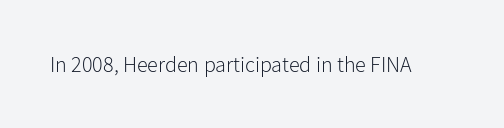
The space directly below the letters is spotless. Quick note: not italic, upright. The line texture is even and compact thanks to regular tracking. These glyphs show unthickened strokes, regular width or finer.
